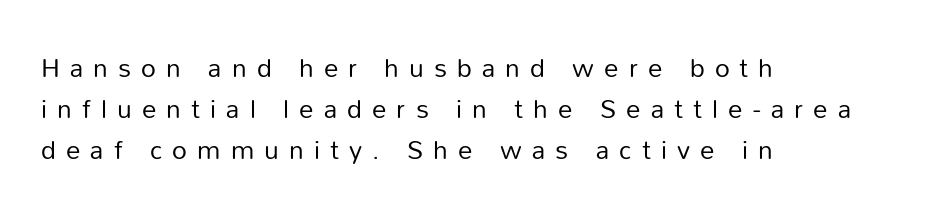
{"italic": "no", "bold": "no", "underline": "no", "align": "left", "line_spacing": "normal", "line_spacing_ratio": 1.58, "letter_spacing": "wide", "letter_spacing_em": 0.39, "glyph_px": 26}
